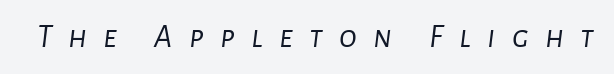
Tracking value appears strongly positive — letters spread wide. In terms of posture, this sample is oblique. Is this a fixed-width face? No — the glyphs have proportional, varying widths. Rule under the text: the space is simply empty. The letters look calm and open, with moderate or lighter stems.
